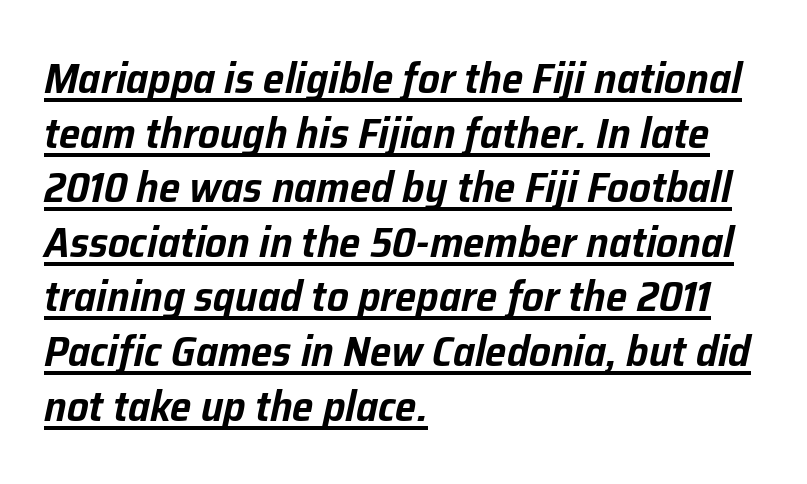
Tall strokes in this sample are angled rather than plumb. The passage shown stacks its lines at a standard gap. The rendering uses natural spacing where letterforms have individual widths. The horizontal fit of the characters is conventional and even. Compared with undecorated copy, this sample adds a rule below the words.
